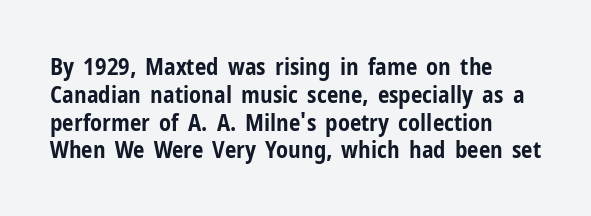
Q: Is the text bold? A: Yes.
Q: Is the text italic (slanted)? A: No, it is upright.
Q: Is the text underlined? A: No.
Q: Is the spacing between letters normal or unusually wide? A: Normal.
